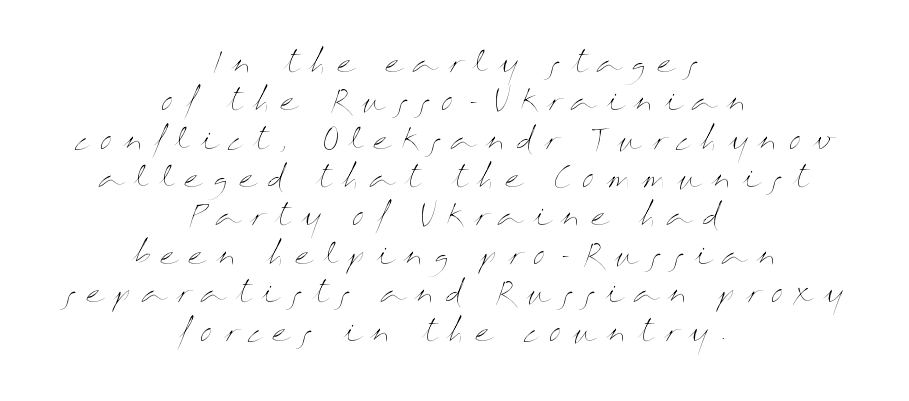
{"bold": "no", "weight": "thin", "width": "wide", "stroke_contrast": "medium", "x_height": "medium", "monospaced": "no", "underline": "no", "align": "center", "line_spacing": "normal", "line_spacing_ratio": 1.37, "letter_spacing": "wide", "letter_spacing_em": 0.37, "glyph_px": 28}
